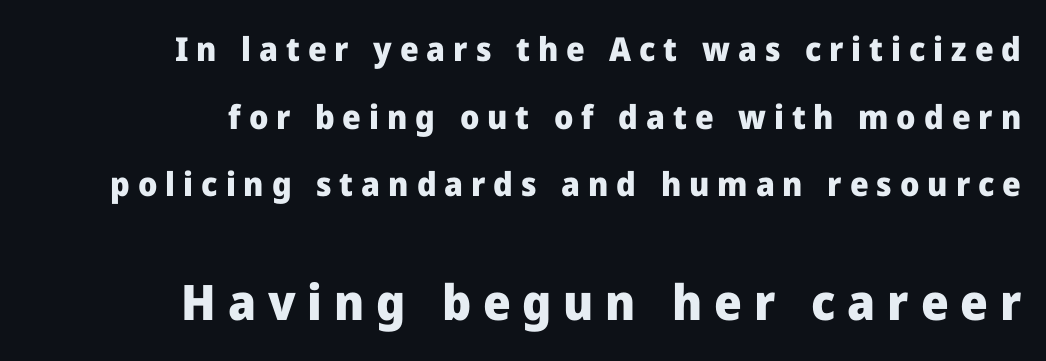
{"serif": "no", "italic": "no", "bold": "yes", "weight": "heavy", "width": "normal", "stroke_contrast": "low", "x_height": "medium", "monospaced": "no", "underline": "no", "align": "right", "line_spacing": "loose", "line_spacing_ratio": 2.05, "letter_spacing": "wide", "letter_spacing_em": 0.24, "larger_block": "second", "size_ratio": 1.48, "glyph_px": 49}
